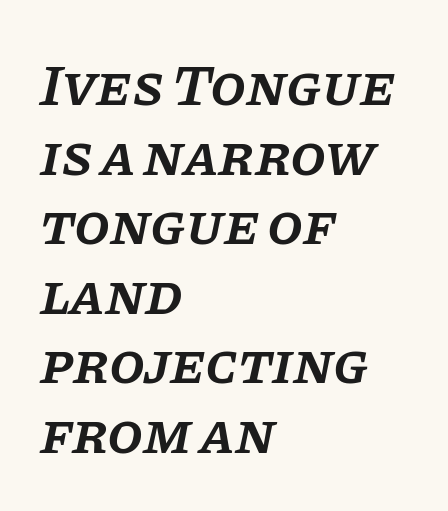
{"serif": "yes", "italic": "yes", "lean": "right", "slant_degrees": 11, "bold": "semi", "weight": "semibold", "width": "normal", "stroke_contrast": "low", "x_height": "large", "monospaced": "no", "underline": "no", "align": "left", "line_spacing_ratio": 1.2, "letter_spacing": "normal", "letter_spacing_em": 0.0, "glyph_px": 58}
